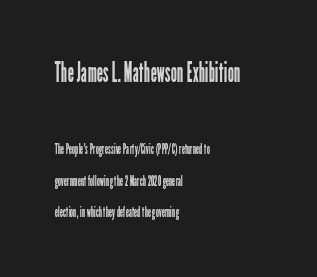
The image shows 28 px regular-weight, condensed sans-serif type, upright; set left-aligned, loose line spacing (2.25x), normal letter spacing, not underlined; the first (top) block is 2.0x larger; low stroke contrast and a medium x-height.
